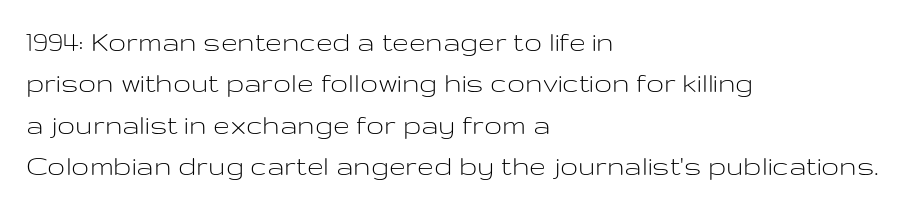
The image shows 30 px light, wide sans-serif type, upright; set left-aligned, normal line spacing (1.38x), normal letter spacing, not underlined; low stroke contrast and a medium x-height.
